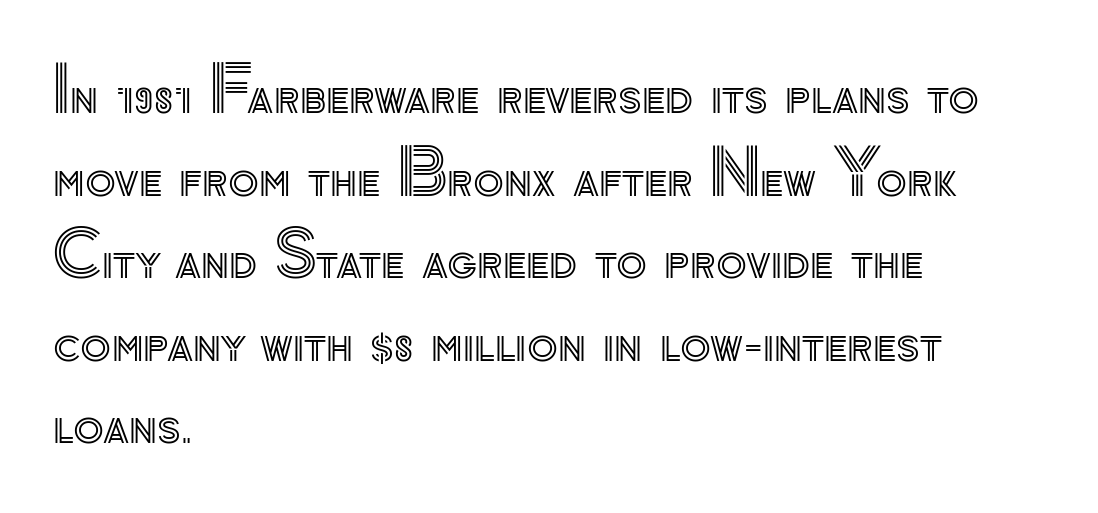
The image shows 63 px text type, upright; set left-aligned, normal line spacing (1.31x), normal letter spacing, not underlined; a small x-height.
